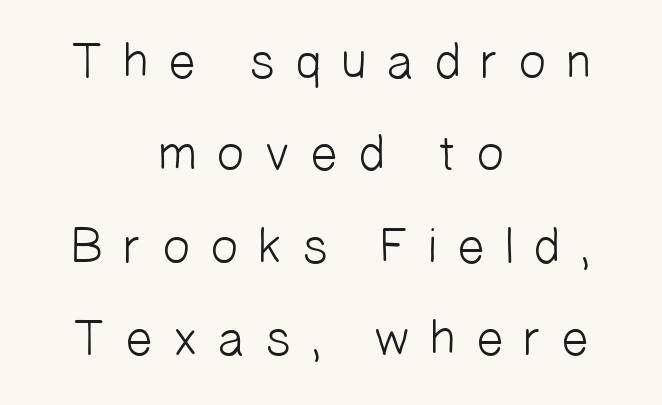
Q: Is the text bold? A: No.
Q: Is the typeface a serif or a sans-serif typeface? A: Sans-serif.
Q: Is the text underlined? A: No.
Q: How is the paragraph aligned? A: Centered.
Q: Is the spacing between letters normal or unusually wide? A: Unusually wide.
Q: Width (condensed, normal, or wide)? A: Normal.
Q: Stroke contrast? A: Low.
Q: x-height? A: Medium.
Q: Monospaced? A: No.
